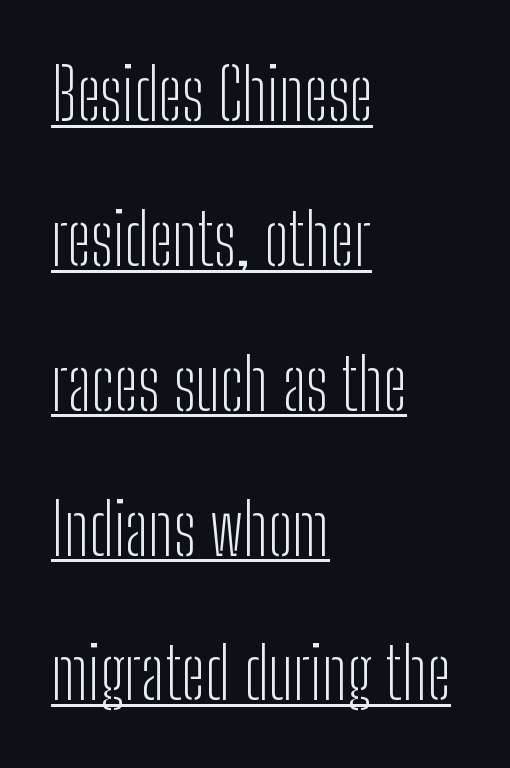
{"serif": "no", "italic": "no", "bold": "no", "weight": "light", "width": "condensed", "stroke_contrast": "low", "x_height": "medium", "monospaced": "no", "underline": "yes", "align": "left", "line_spacing": "loose", "line_spacing_ratio": 2.04, "letter_spacing": "normal", "letter_spacing_em": 0.0, "glyph_px": 71}
